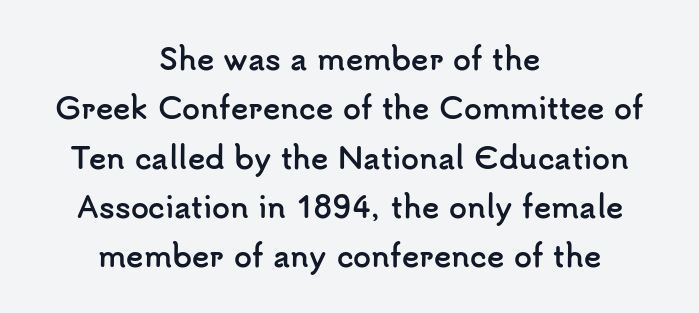
Each glyph is drawn with heavy, bold strokes. The designer left line spacing at the default. One-word summary of the alignment: center. Honestly, there is no underline to notice here at all. A typesetter would mark this as roman, not italic.
